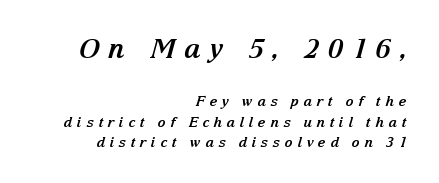
The strokes are fattened all the way to bold. The ragged edge is on the left, which tells us the setting is flush right. Notice how the stems are inclined rather than vertical — that's the hallmark of italics. Type size steps down from the first block to the second. Quick note: interline space is typical. Check under the words: just untouched page.
